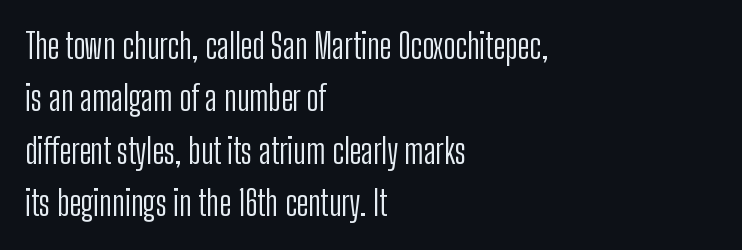
The image shows 34 px light, condensed sans-serif type, upright; set left-aligned, normal line spacing (1.54x), normal letter spacing, not underlined; low stroke contrast and a medium x-height.
